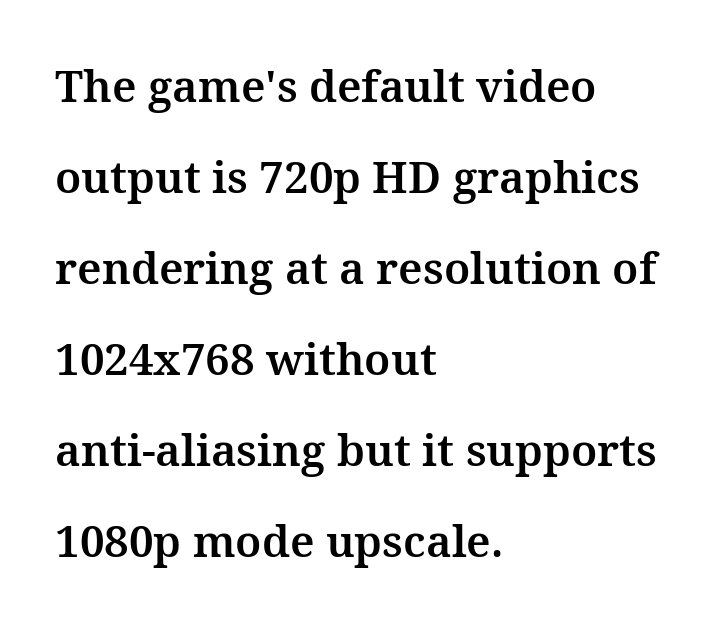
{"serif": "yes", "italic": "no", "width": "normal", "stroke_contrast": "medium", "x_height": "medium", "monospaced": "no", "underline": "no", "align": "left", "line_spacing": "loose", "line_spacing_ratio": 2.07, "letter_spacing": "normal", "letter_spacing_em": 0.0, "glyph_px": 44}
